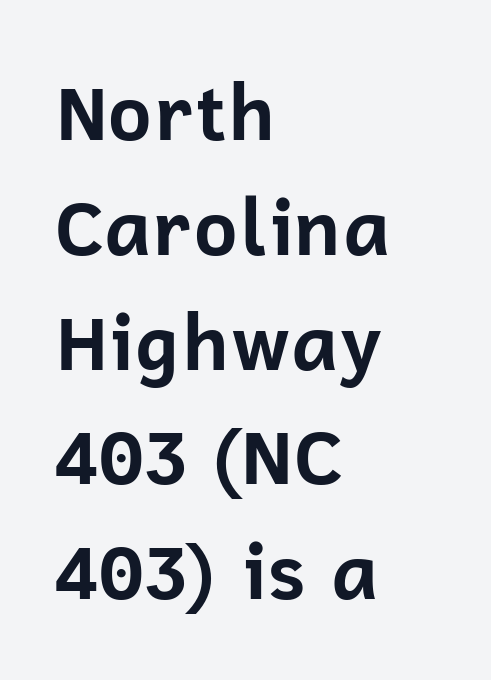
Q: Is the text bold? A: Yes.
Q: Is the text italic (slanted)? A: No, it is upright.
Q: Is the typeface a serif or a sans-serif typeface? A: Sans-serif.
Q: Is the text underlined? A: No.
Q: How is the paragraph aligned? A: Left-aligned.
Q: Is the spacing between letters normal or unusually wide? A: Normal.
Q: Is the spacing between lines tight, normal or loose? A: Normal.
Q: Width (condensed, normal, or wide)? A: Normal.
Q: Stroke contrast? A: Low.
Q: x-height? A: Medium.
Q: Monospaced? A: No.
